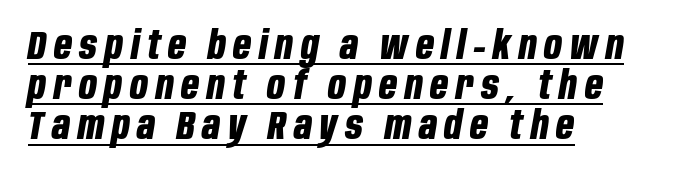
Horizontally, the lines are justified to the leading edge only. The passage shown is typed in a proportional face where columns would drift. The vertical gap from one line to the next is small. Descenders here cross a horizontal rule under the line.
